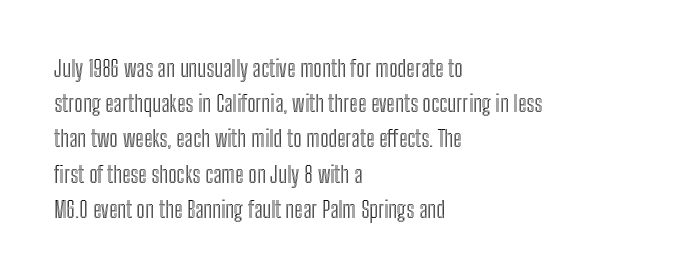
The image shows 23 px text type, upright; set left-aligned, normal line spacing (1.53x), normal letter spacing, not underlined.
